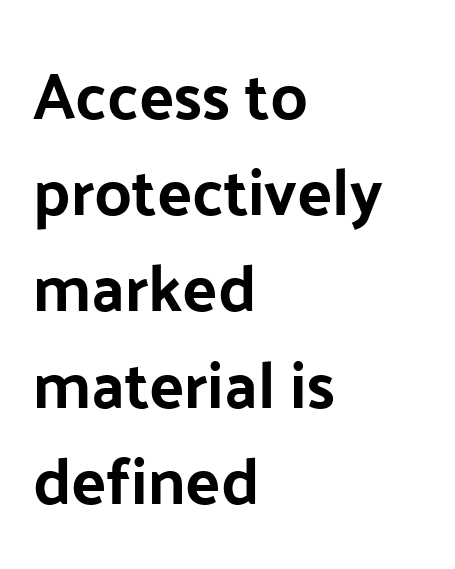
This sample has the flowing, uneven cadence of proportional lettering. Every character sits straight up, as roman type does. The rendering keeps characters at their native spacing. Unlike a traditional serif, this face leaves its strokes unadorned.
